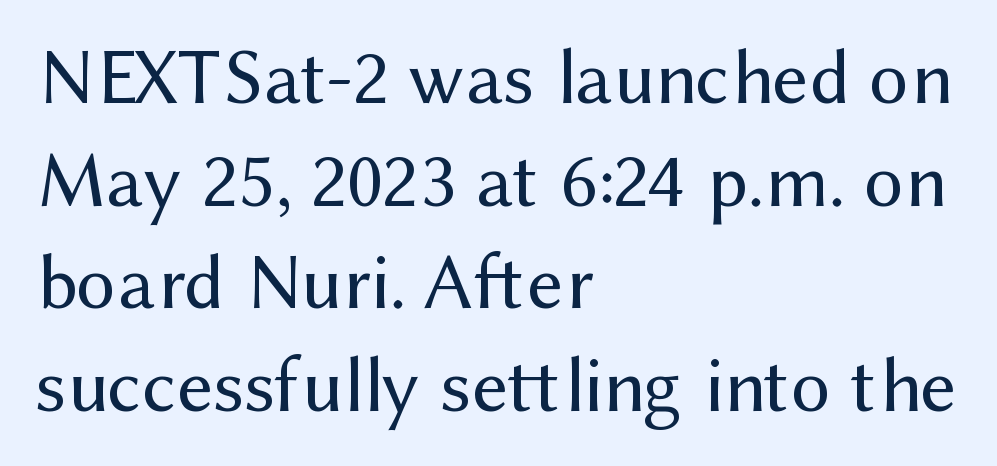
The image shows 79 px regular-weight sans-serif type, upright; set left-aligned, normal line spacing (1.3x), normal letter spacing, not underlined; medium stroke contrast and a medium x-height.
